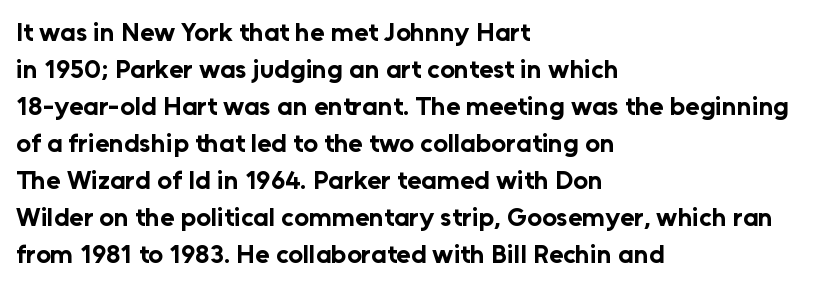
The image shows 26 px bold type, upright; set left-aligned, normal line spacing (1.42x), normal letter spacing, not underlined.
